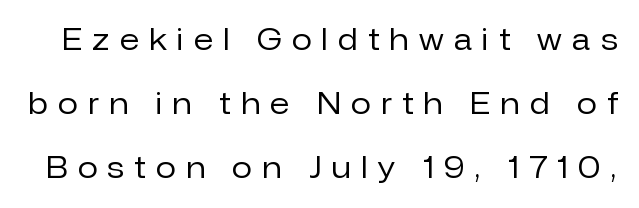
Q: Is the text bold? A: No.
Q: Is the text italic (slanted)? A: No, it is upright.
Q: Is the typeface a serif or a sans-serif typeface? A: Sans-serif.
Q: Is the text underlined? A: No.
Q: Is the spacing between letters normal or unusually wide? A: Unusually wide.
Q: Is the spacing between lines tight, normal or loose? A: Loose.
Q: Width (condensed, normal, or wide)? A: Normal.
Q: Stroke contrast? A: Low.
Q: x-height? A: Medium.
Q: Monospaced? A: No.
